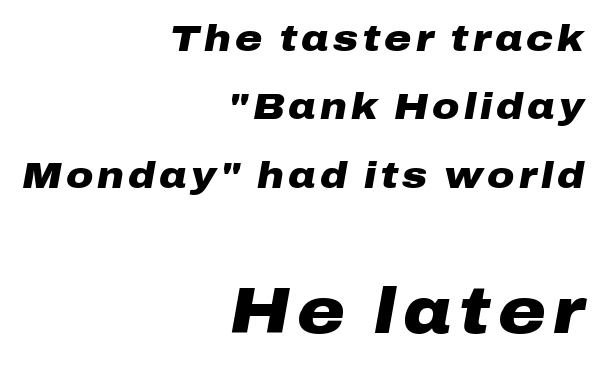
{"italic": "yes", "lean": "right", "slant_degrees": 10, "bold": "yes", "weight": "heavy", "width": "wide", "stroke_contrast": "low", "x_height": "medium", "monospaced": "no", "underline": "no", "align": "right", "line_spacing_ratio": 1.85, "larger_block": "second", "size_ratio": 1.76, "glyph_px": 65}
